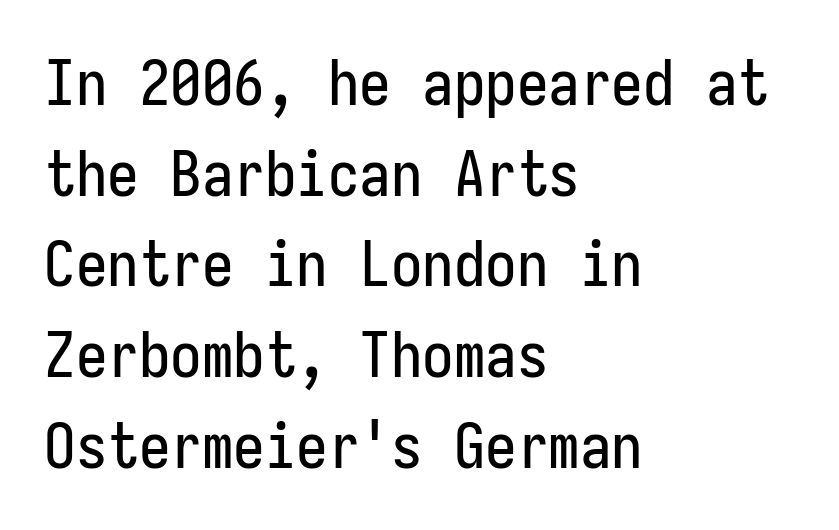
The type sits square on the baseline with zero lean. Quick note: underline off. No extra tracking has been applied to these lines. The characters display no serif detailing; their extremities are plain.
